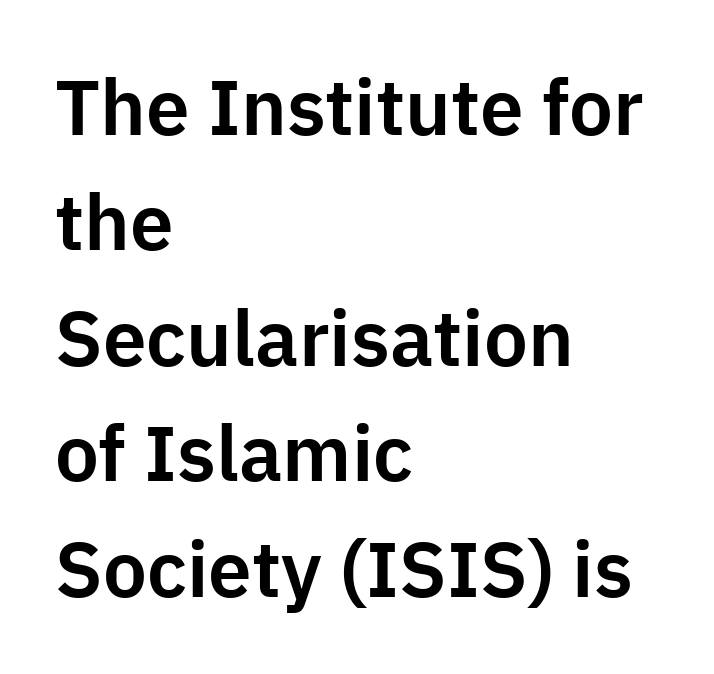
The image shows 78 px sans-serif type, upright; set left-aligned, normal line spacing (1.48x), normal letter spacing, not underlined; low stroke contrast and a medium x-height.
